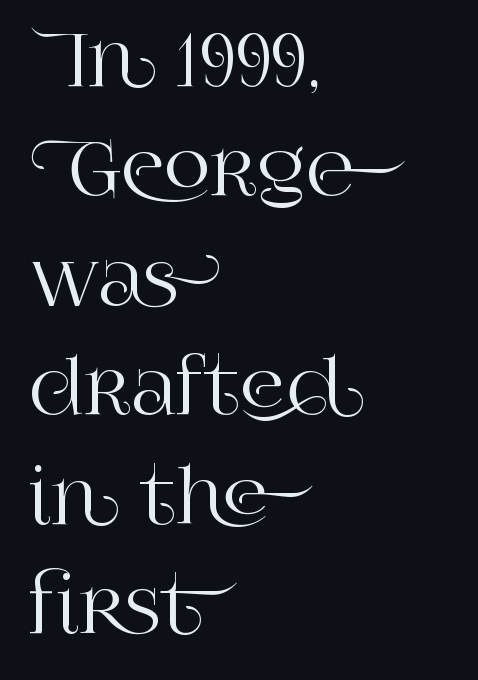
Caption: standard tracking, unaltered. Line beginnings align vertically; line endings do not. Unlike italic type, these characters show no tilt at all. Little horizontal feet cap the strokes, marking this as serif type. Each new line begins a customary step beneath the previous one. Beneath every word, the page is bare.
